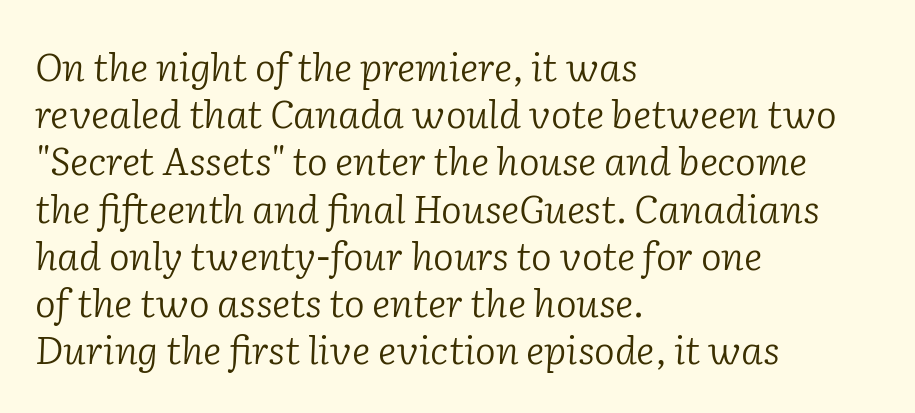
The image shows 39 px light serif type, italic (leaning right); set left-aligned, line spacing 1.21x, normal letter spacing, not underlined; low stroke contrast and a medium x-height.
